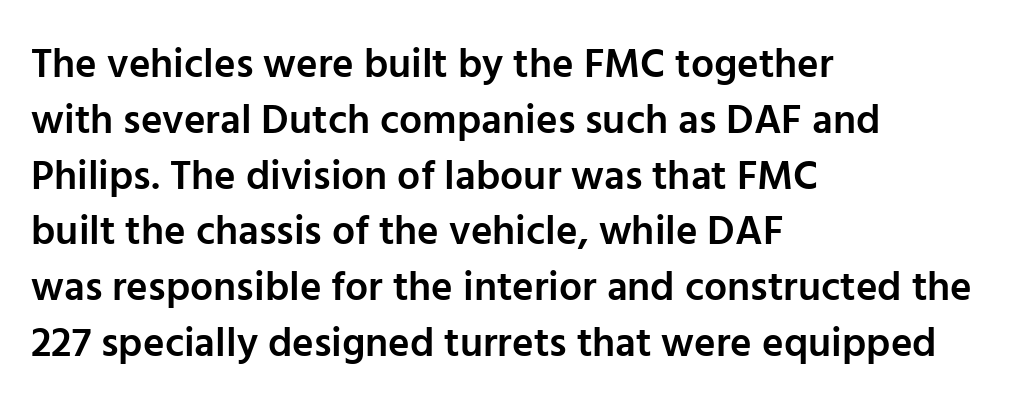
{"serif": "no", "italic": "no", "bold": "semi", "weight": "semibold", "width": "normal", "stroke_contrast": "low", "x_height": "medium", "monospaced": "no", "underline": "no", "align": "left", "line_spacing": "normal", "line_spacing_ratio": 1.36, "letter_spacing": "normal", "letter_spacing_em": 0.0, "glyph_px": 41}
